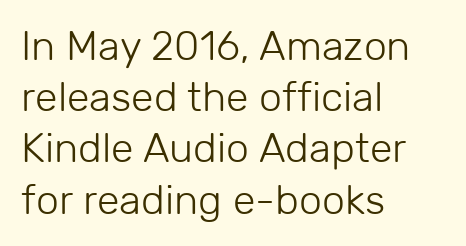
Notice how the passage keeps a crisp vertical edge on the left only. The rows are spaced the way most documents space them. Every character sits straight up, as roman type does. Looks like regular typesetting: each glyph gets only the width it needs. Stroke thickness stays within the range of a standard reading face or lighter. Letter spacing: default.
